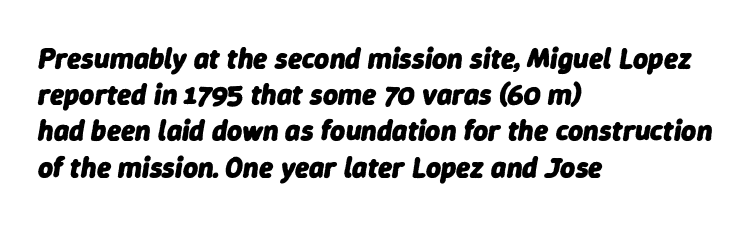
Q: Is the text bold? A: Yes.
Q: Is the text italic (slanted)? A: Yes, it leans right by about 9 degrees.
Q: Is the text underlined? A: No.
Q: How is the paragraph aligned? A: Left-aligned.
Q: Is the spacing between letters normal or unusually wide? A: Normal.
Q: Is the spacing between lines tight, normal or loose? A: Normal.
Q: Width (condensed, normal, or wide)? A: Normal.
Q: Stroke contrast? A: Low.
Q: x-height? A: Medium.
Q: Monospaced? A: No.
